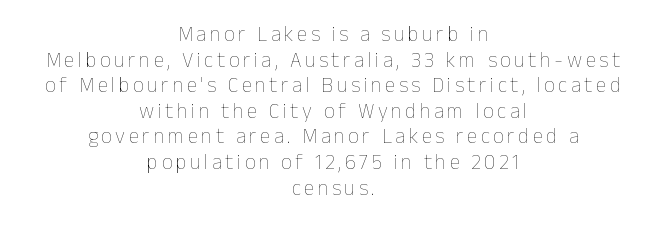
Q: Is the text bold? A: No.
Q: Is the text italic (slanted)? A: No, it is upright.
Q: Is the text underlined? A: No.
Q: How is the paragraph aligned? A: Centered.
